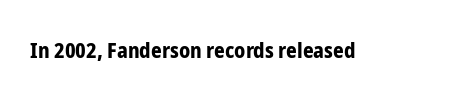
Q: Is the text bold? A: Yes.
Q: Is the text italic (slanted)? A: No, it is upright.
Q: Is the text underlined? A: No.
Q: Is the spacing between letters normal or unusually wide? A: Normal.
